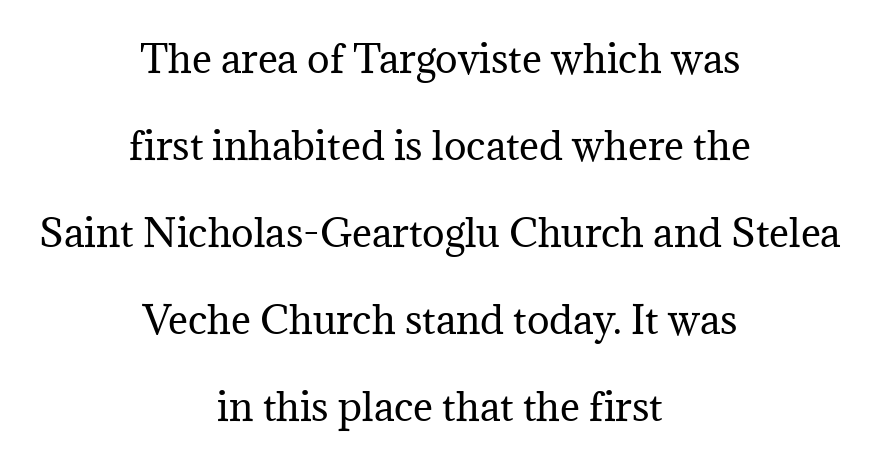
{"serif": "yes", "italic": "no", "bold": "no", "weight": "regular", "width": "normal", "stroke_contrast": "medium", "x_height": "medium", "monospaced": "no", "underline": "no", "align": "center", "line_spacing": "loose", "line_spacing_ratio": 2.29, "letter_spacing": "normal", "letter_spacing_em": 0.0, "glyph_px": 38}
